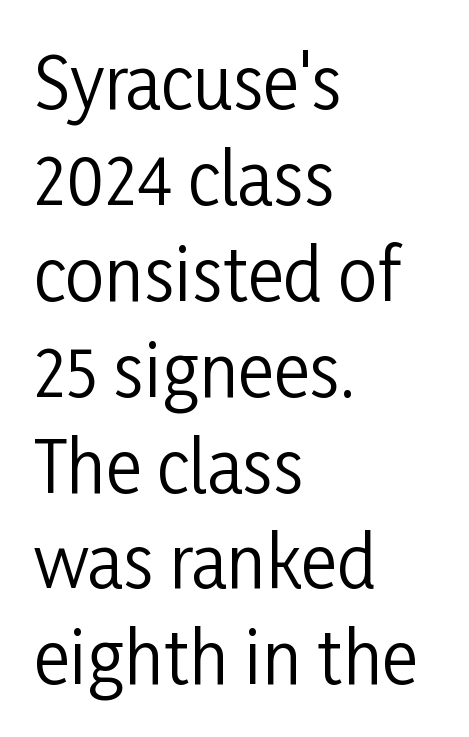
Quick note: not italic, upright. What kind of face is this? One without serifs — a sans. Layout note: lines flush left. The strokes carry an ordinary text weight at most. Descender tails drop into unmarked territory.
